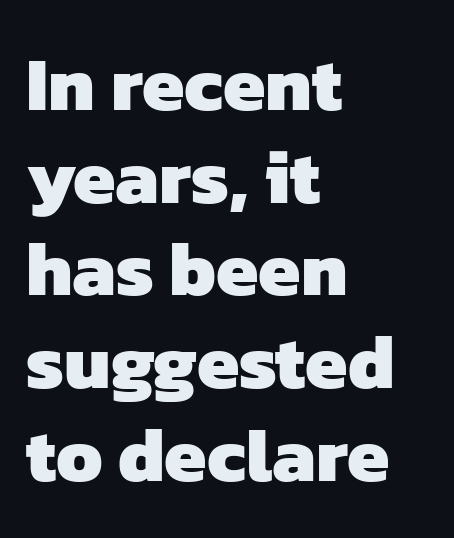
{"serif": "no", "bold": "yes", "weight": "heavy", "width": "normal", "stroke_contrast": "low", "x_height": "medium", "monospaced": "no", "underline": "no", "align": "left", "line_spacing_ratio": 1.22, "letter_spacing": "normal", "letter_spacing_em": 0.0, "glyph_px": 76}
